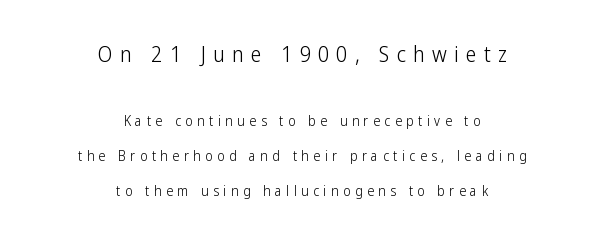
Interline gaps are noticeably wide in this sample. Stems here are at most as thick as an everyday book face. Two sizes are in play, and the larger belongs to the first block. The whitespace from short lines is split evenly between both sides.
